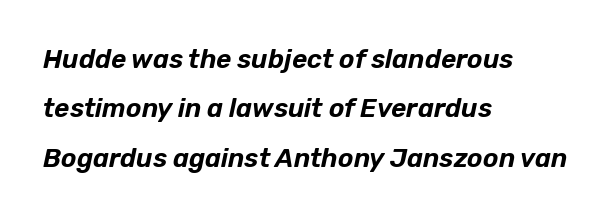
The image shows 26 px text type, italic (leaning right); set left-aligned, loose line spacing (1.9x), normal letter spacing, not underlined.
